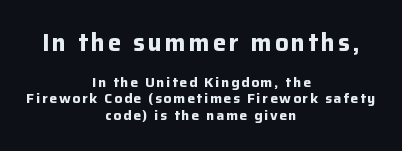
Any mark beneath the type? The region is blank. The face used here has the dense, thick strokes of a bold. Neither beginnings nor endings align; midpoints do. Which of the two is more prominent by size? The first, at the top. Ordinary non-slanted type is in use.
